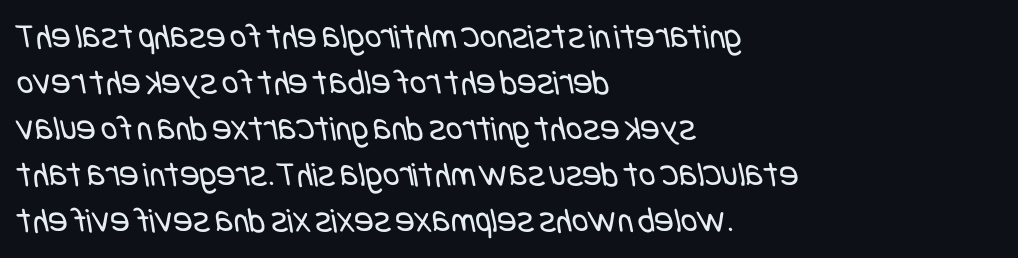
The image shows 36 px regular-weight, condensed sans-serif type; set left-aligned, normal line spacing (1.28x), normal letter spacing, not underlined; low stroke contrast and a large x-height.
